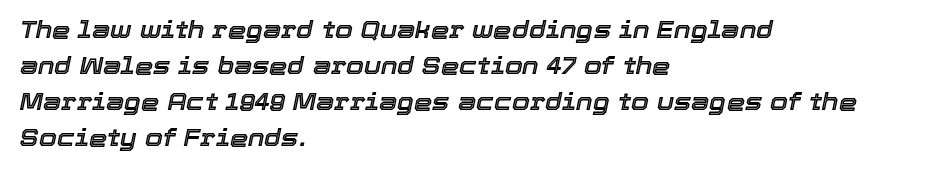
Q: Is the text italic (slanted)? A: Yes, it leans right by about 12 degrees.
Q: Is the text underlined? A: No.
Q: How is the paragraph aligned? A: Left-aligned.
Q: Is the spacing between letters normal or unusually wide? A: Normal.
Q: Is the spacing between lines tight, normal or loose? A: Normal.
